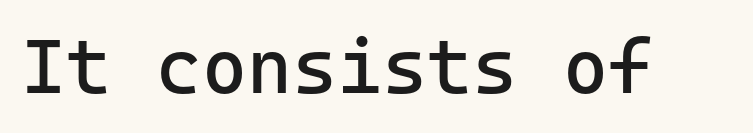
{"serif": "no", "italic": "no", "bold": "no", "weight": "regular", "width": "normal", "stroke_contrast": "low", "x_height": "medium", "underline": "no", "letter_spacing": "normal", "letter_spacing_em": 0.0, "glyph_px": 77}
